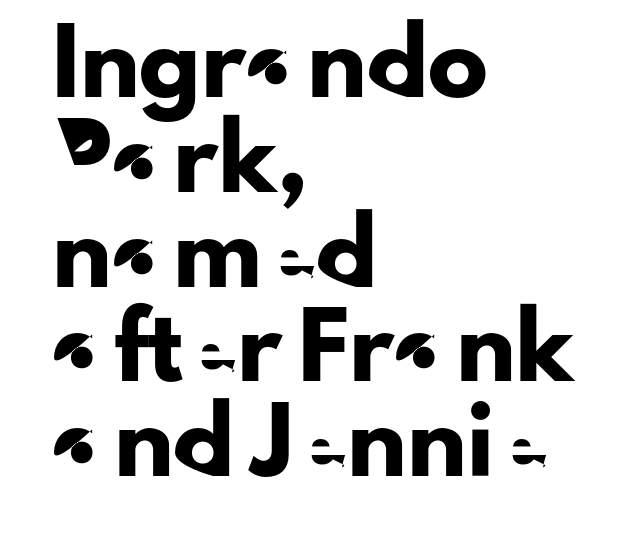
This rendering employs a face without finishing strokes, i.e., a sans-serif. Note the varied advance widths — an 'i' is clearly narrower than an 'm'. Between one letter and the next there's only the usual sliver of space. If you drew a line through each stem, it would be perfectly vertical. A student would call this left alignment; a typographer would say flush left, rag right. Each row of text sits above clean, open space.
